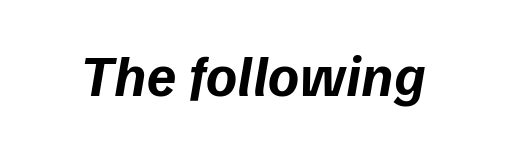
{"serif": "no", "bold": "yes", "weight": "bold", "width": "normal", "stroke_contrast": "low", "x_height": "medium", "monospaced": "no", "underline": "no", "letter_spacing": "normal", "letter_spacing_em": 0.0, "glyph_px": 59}
